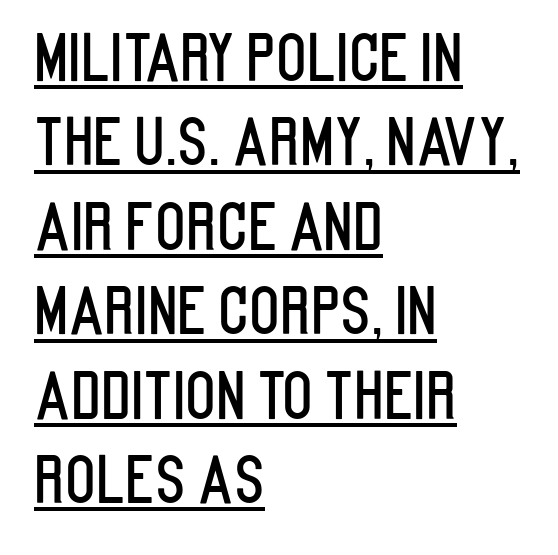
Q: Is the text italic (slanted)? A: No, it is upright.
Q: Is the typeface a serif or a sans-serif typeface? A: Sans-serif.
Q: Is the text underlined? A: Yes.
Q: How is the paragraph aligned? A: Left-aligned.
Q: Is the spacing between letters normal or unusually wide? A: Normal.
Q: Is the spacing between lines tight, normal or loose? A: Normal.
Q: Width (condensed, normal, or wide)? A: Condensed.
Q: Stroke contrast? A: Low.
Q: x-height? A: Large.
Q: Monospaced? A: No.
